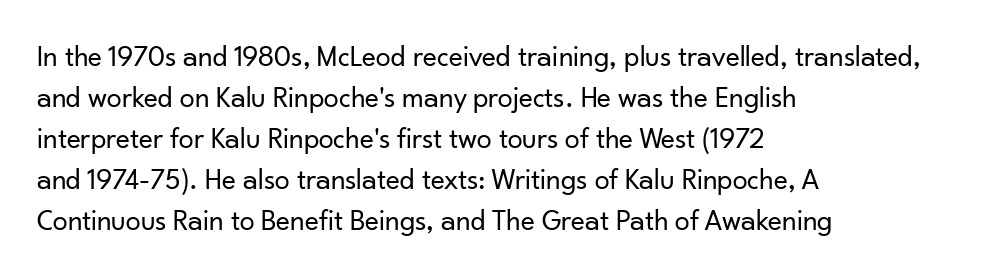
{"serif": "no", "italic": "no", "bold": "no", "weight": "regular", "width": "normal", "stroke_contrast": "low", "x_height": "small", "monospaced": "no", "underline": "no", "align": "left", "line_spacing": "normal", "line_spacing_ratio": 1.37, "letter_spacing": "normal", "letter_spacing_em": 0.0, "glyph_px": 30}
